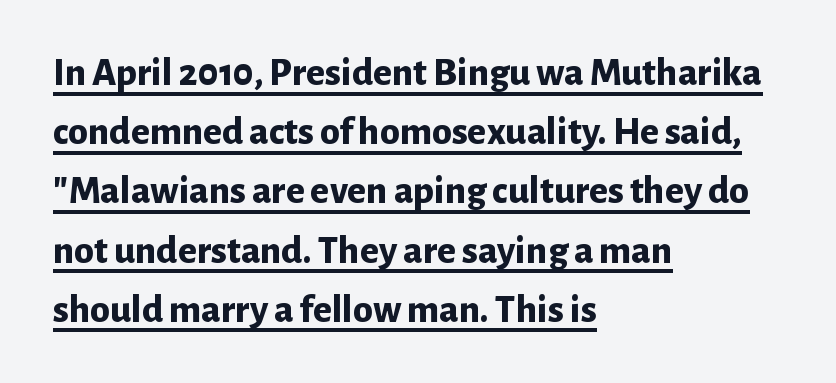
Q: Is the text bold? A: Yes.
Q: Is the text italic (slanted)? A: No, it is upright.
Q: Is the typeface a serif or a sans-serif typeface? A: Sans-serif.
Q: Is the text underlined? A: Yes.
Q: How is the paragraph aligned? A: Left-aligned.
Q: Is the spacing between letters normal or unusually wide? A: Normal.
Q: Is the spacing between lines tight, normal or loose? A: Normal.
Q: Width (condensed, normal, or wide)? A: Normal.
Q: Stroke contrast? A: Low.
Q: x-height? A: Medium.
Q: Monospaced? A: No.
